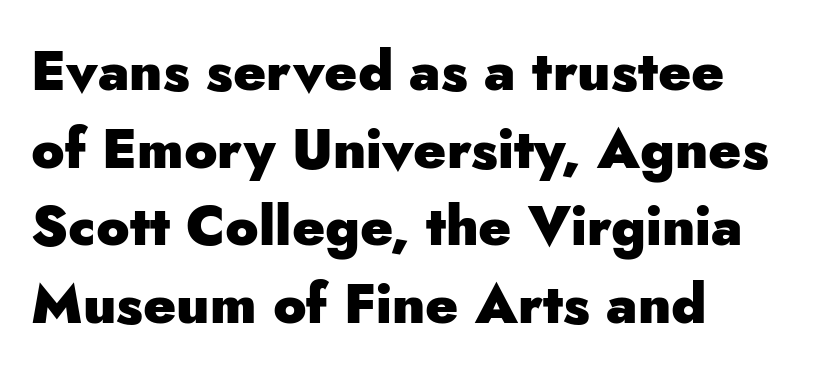
The image shows 55 px heavy sans-serif type, upright; set left-aligned, normal line spacing (1.41x), normal letter spacing, not underlined; low stroke contrast and a small x-height.
